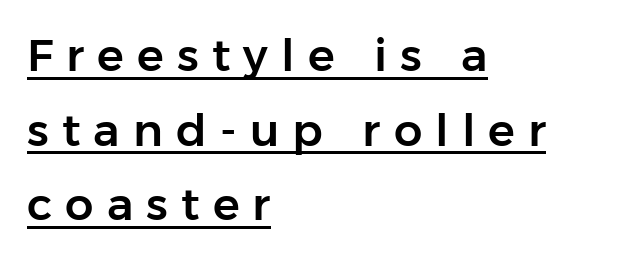
The image shows 45 px sans-serif type, upright; set left-aligned, normal line spacing (1.66x), unusually wide letter spacing (+0.29 em), underlined; low stroke contrast and a medium x-height.
